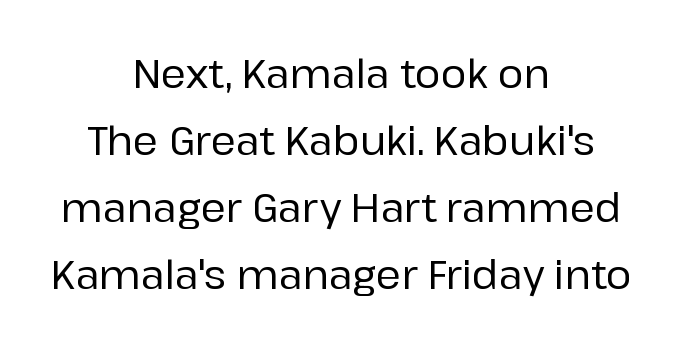
{"serif": "no", "italic": "no", "width": "normal", "stroke_contrast": "low", "x_height": "medium", "monospaced": "no", "underline": "no", "align": "center", "line_spacing_ratio": 1.72, "letter_spacing": "normal", "letter_spacing_em": 0.0, "glyph_px": 39}
